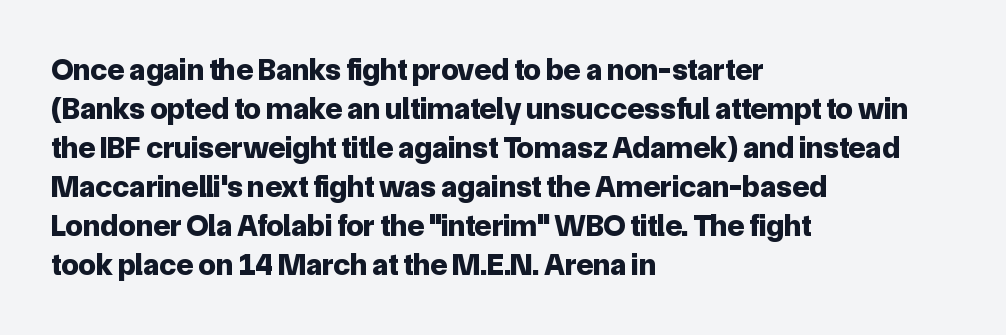
{"serif": "no", "italic": "no", "bold": "yes", "weight": "bold", "width": "normal", "stroke_contrast": "low", "x_height": "medium", "monospaced": "no", "underline": "no", "align": "left", "line_spacing": "normal", "line_spacing_ratio": 1.26, "letter_spacing": "normal", "letter_spacing_em": 0.0, "glyph_px": 31}
